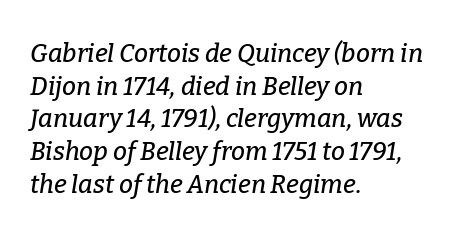
Q: Is the text italic (slanted)? A: Yes, it leans right by about 9 degrees.
Q: Is the text underlined? A: No.
Q: How is the paragraph aligned? A: Left-aligned.
Q: Is the spacing between letters normal or unusually wide? A: Normal.
Q: Is the spacing between lines tight, normal or loose? A: Normal.
